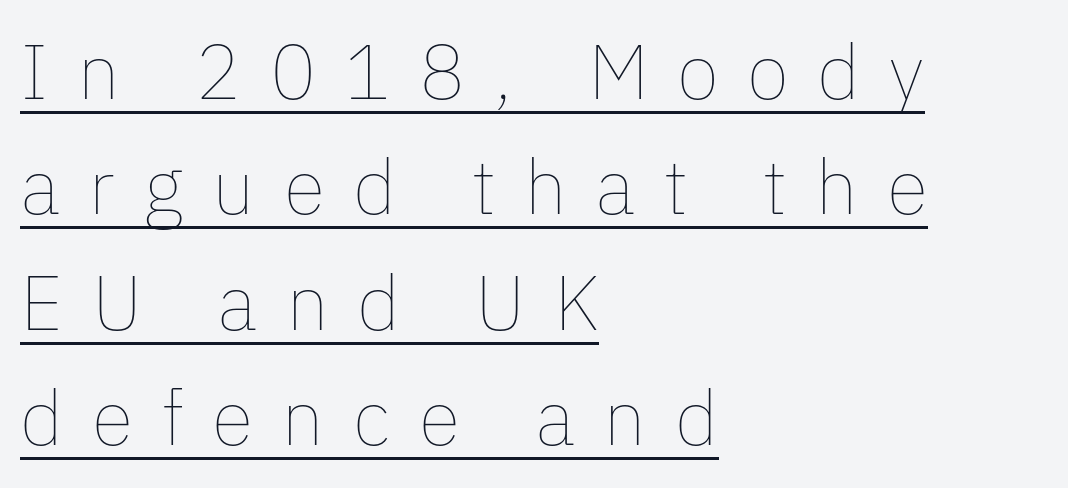
Q: Is the text bold? A: No.
Q: Is the text italic (slanted)? A: No, it is upright.
Q: Is the text underlined? A: Yes.
Q: How is the paragraph aligned? A: Left-aligned.
Q: Is the spacing between letters normal or unusually wide? A: Unusually wide.
Q: Is the spacing between lines tight, normal or loose? A: Normal.
Q: Width (condensed, normal, or wide)? A: Normal.
Q: Stroke contrast? A: Low.
Q: x-height? A: Medium.
Q: Monospaced? A: No.
